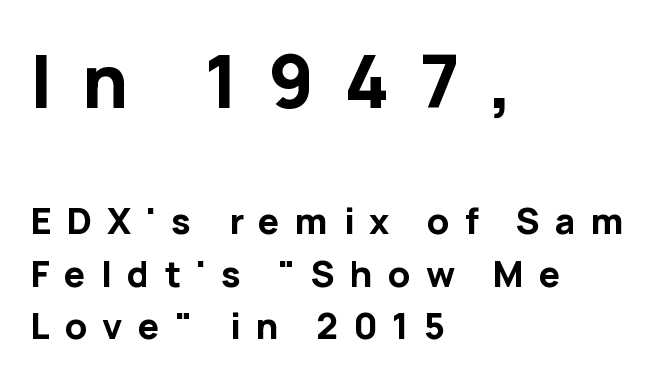
{"serif": "no", "italic": "no", "bold": "yes", "weight": "bold", "width": "normal", "stroke_contrast": "low", "x_height": "medium", "monospaced": "no", "underline": "no", "align": "left", "line_spacing": "normal", "line_spacing_ratio": 1.46, "letter_spacing": "wide", "letter_spacing_em": 0.42, "larger_block": "first", "size_ratio": 2.03, "glyph_px": 73}
